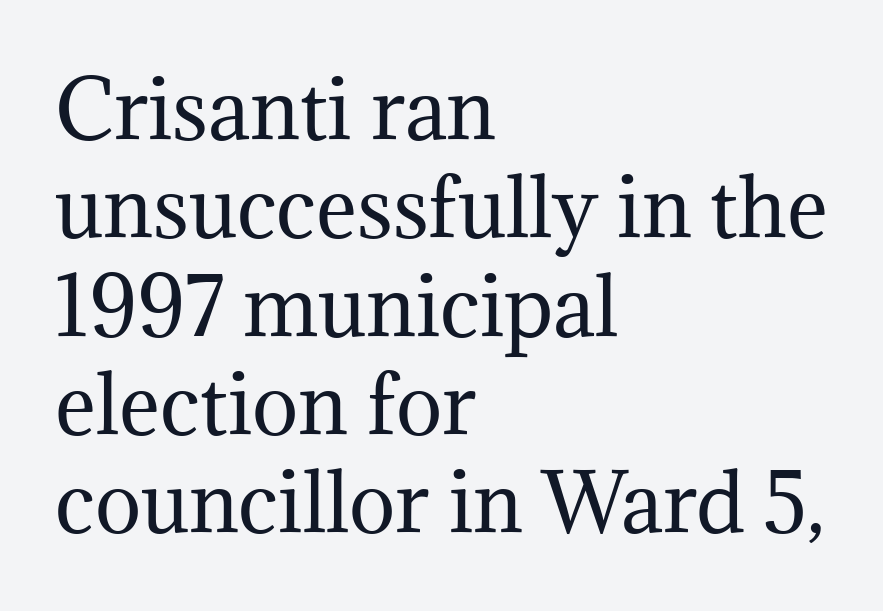
Each row of text sits above clean, open space. Vertical spacing — default. Is this a heavy cut? Hardly; it is regular or lighter. The passage shown is typeset with a serif family. Do the characters align in a grid? No, the font is proportional.
